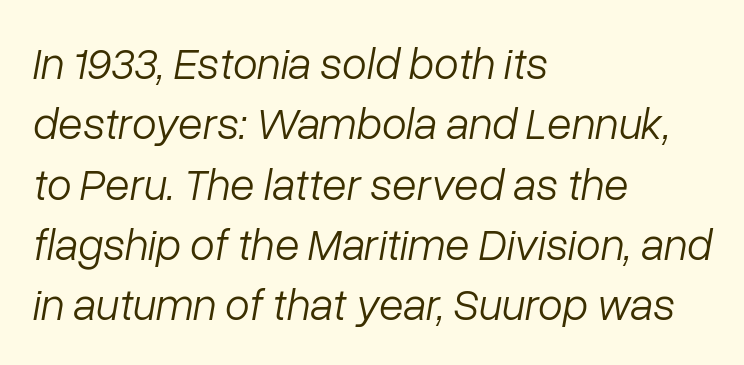
Q: Is the text bold? A: No.
Q: Is the text italic (slanted)? A: Yes, it leans right by about 10 degrees.
Q: Is the text underlined? A: No.
Q: How is the paragraph aligned? A: Left-aligned.
Q: Is the spacing between letters normal or unusually wide? A: Normal.
Q: Is the spacing between lines tight, normal or loose? A: Normal.
Q: Width (condensed, normal, or wide)? A: Normal.
Q: Stroke contrast? A: Low.
Q: x-height? A: Medium.
Q: Monospaced? A: No.
